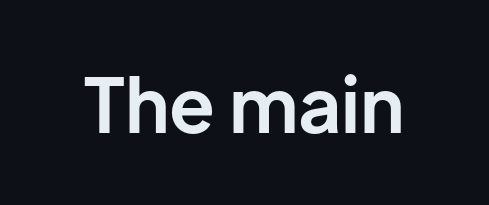
Ascenders rise straight up at ninety degrees. Has an underline been added? It has not. Is this a fixed-width face? No — the glyphs have proportional, varying widths. No extra tracking has been applied to these lines. Font category for this specimen: sans-serif.
